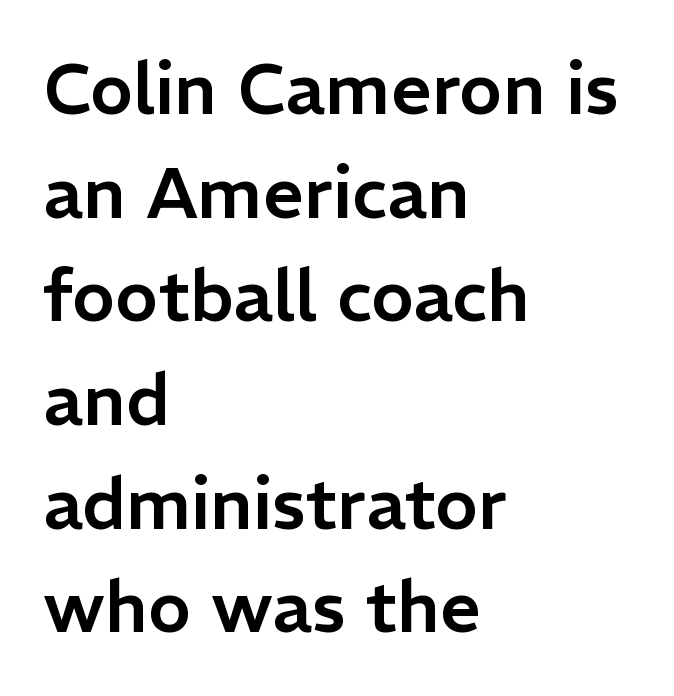
The passage shown is typed in a proportional face where columns would drift. Rendered with straight, roman letterforms. Vertically, the passage feels balanced, rows spaced as you'd expect. Letters rest on an invisible, unmarked baseline. Notice how the passage keeps a crisp vertical edge on the left only.
